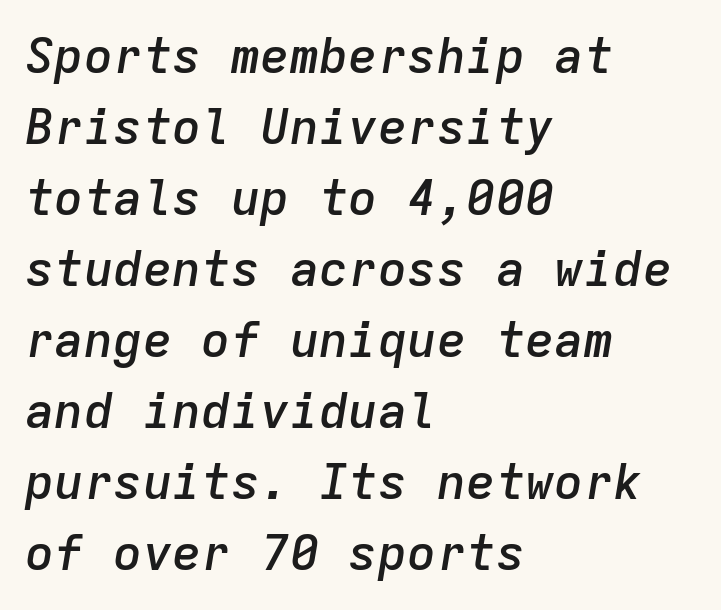
{"italic": "yes", "lean": "right", "slant_degrees": 9, "bold": "semi", "weight": "semibold", "width": "normal", "stroke_contrast": "low", "x_height": "medium", "monospaced": "yes", "underline": "no", "align": "left", "line_spacing": "normal", "line_spacing_ratio": 1.45, "letter_spacing": "normal", "letter_spacing_em": 0.0, "glyph_px": 49}
